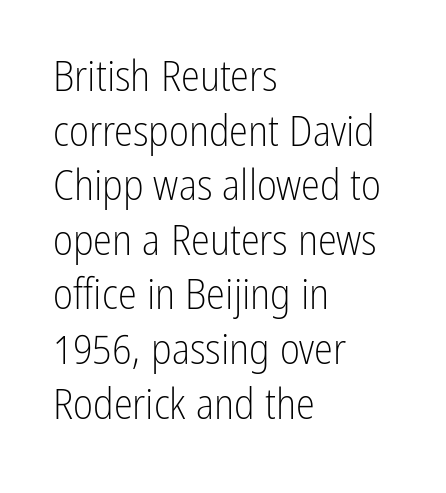
Q: Is the text bold? A: No.
Q: Is the text italic (slanted)? A: No, it is upright.
Q: Is the typeface a serif or a sans-serif typeface? A: Sans-serif.
Q: Is the text underlined? A: No.
Q: How is the paragraph aligned? A: Left-aligned.
Q: Is the spacing between letters normal or unusually wide? A: Normal.
Q: Is the spacing between lines tight, normal or loose? A: Normal.
Q: Width (condensed, normal, or wide)? A: Condensed.
Q: Stroke contrast? A: Low.
Q: x-height? A: Medium.
Q: Monospaced? A: No.
